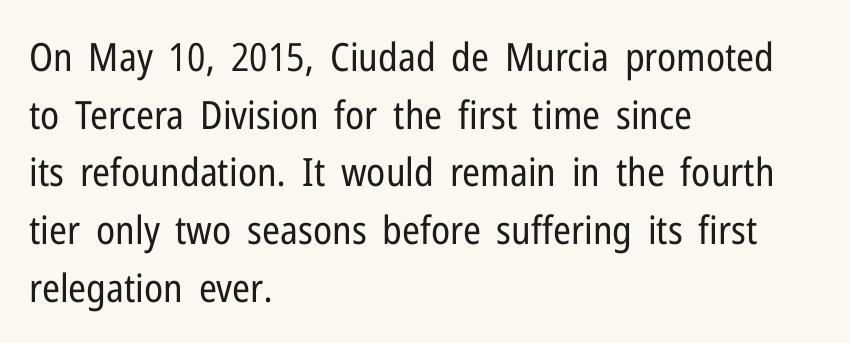
In terms of leading, this rendering sits right in the middle. Regarding serifs, this sample does without them. Character widths vary here, with narrow letters taking less room than wide ones. A typesetter would mark this as roman, not italic. Heaviness? Minimal to ordinary, like unemphasized prose. The glyphs are unaccompanied by any horizontal stroke below them.
